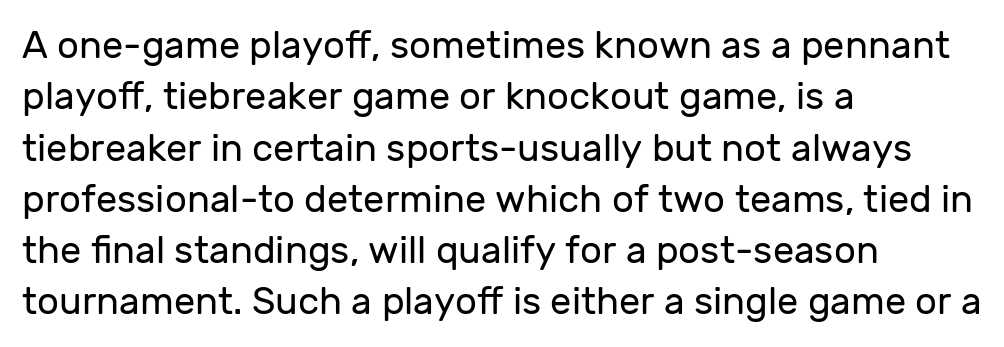
Q: Is the text bold? A: No.
Q: Is the text italic (slanted)? A: No, it is upright.
Q: Is the typeface a serif or a sans-serif typeface? A: Sans-serif.
Q: Is the text underlined? A: No.
Q: How is the paragraph aligned? A: Left-aligned.
Q: Is the spacing between letters normal or unusually wide? A: Normal.
Q: Is the spacing between lines tight, normal or loose? A: Normal.
Q: Width (condensed, normal, or wide)? A: Normal.
Q: Stroke contrast? A: Low.
Q: x-height? A: Medium.
Q: Monospaced? A: No.
